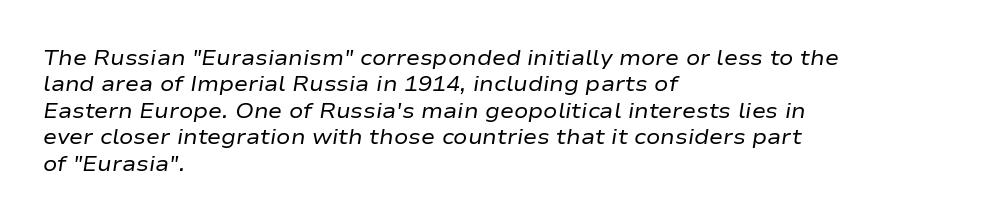
Q: Is the text bold? A: No.
Q: Is the text italic (slanted)? A: Yes, it leans right by about 9 degrees.
Q: Is the text underlined? A: No.
Q: How is the paragraph aligned? A: Left-aligned.
Q: Is the spacing between letters normal or unusually wide? A: Normal.
Q: Is the spacing between lines tight, normal or loose? A: Normal.
